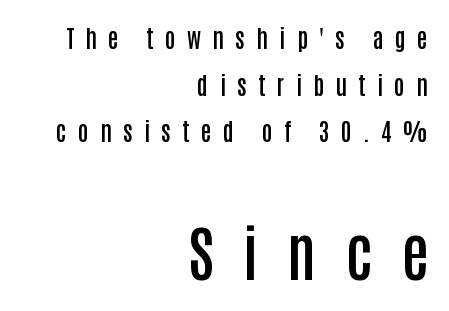
The image shows 61 px semibold, condensed sans-serif type, upright; set right-aligned, loose line spacing (1.94x), unusually wide letter spacing (+0.47 em), not underlined; the second (bottom) block is 2.54x larger; low stroke contrast and a large x-height.
